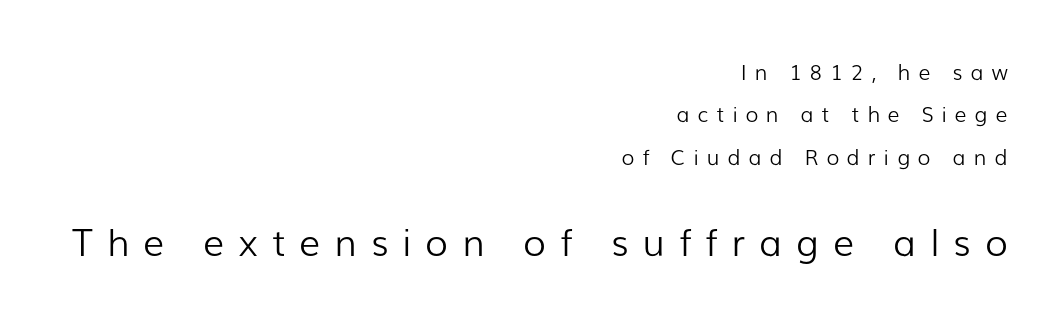
The image shows 37 px light sans-serif type, upright; set right-aligned, loose line spacing (2.02x), unusually wide letter spacing (+0.38 em), not underlined; the second (bottom) block is 1.76x larger; low stroke contrast and a medium x-height.
